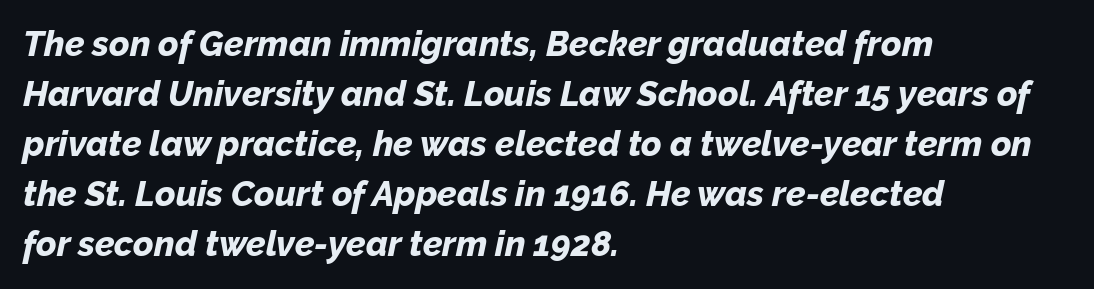
Q: Is the text bold? A: Yes.
Q: Is the text italic (slanted)? A: Yes, it leans right by about 12 degrees.
Q: Is the text underlined? A: No.
Q: How is the paragraph aligned? A: Left-aligned.
Q: Is the spacing between letters normal or unusually wide? A: Normal.
Q: Is the spacing between lines tight, normal or loose? A: Normal.
Q: Width (condensed, normal, or wide)? A: Normal.
Q: Stroke contrast? A: Low.
Q: x-height? A: Medium.
Q: Monospaced? A: No.
